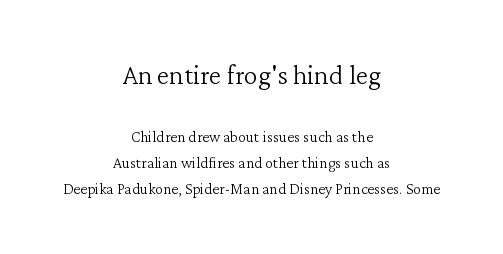
{"serif": "yes", "italic": "no", "bold": "no", "weight": "light", "width": "normal", "stroke_contrast": "low", "x_height": "medium", "monospaced": "no", "underline": "no", "align": "center", "line_spacing": "normal", "line_spacing_ratio": 1.29, "letter_spacing": "normal", "letter_spacing_em": 0.0, "larger_block": "first", "size_ratio": 1.75, "glyph_px": 35}
